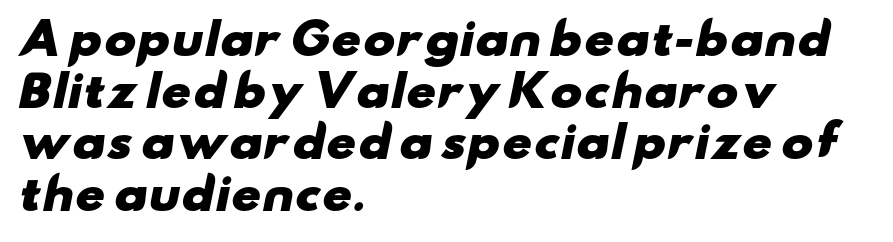
The image shows 43 px heavy, wide sans-serif type; set left-aligned, line spacing 1.2x, normal letter spacing, not underlined; low stroke contrast and a small x-height.
